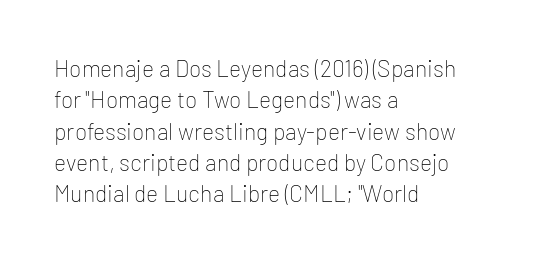
{"italic": "no", "bold": "no", "underline": "no", "align": "left", "line_spacing": "normal", "line_spacing_ratio": 1.36, "letter_spacing": "normal", "letter_spacing_em": 0.0, "glyph_px": 23}
